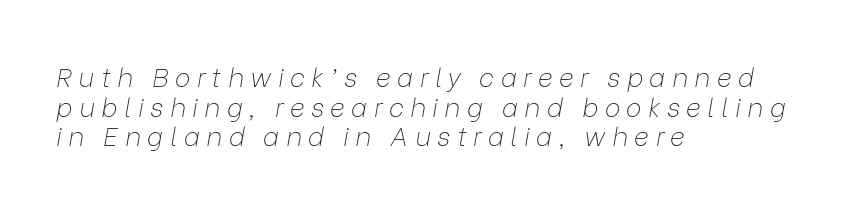
Letter spacing: wide. Vertical spacing — tight. The letterforms sit at book weight or below. Check the space under the baseline: it is left empty. Short and long lines alike share a common starting point at left. This is oblique type, the kind used for emphasis or titles.
